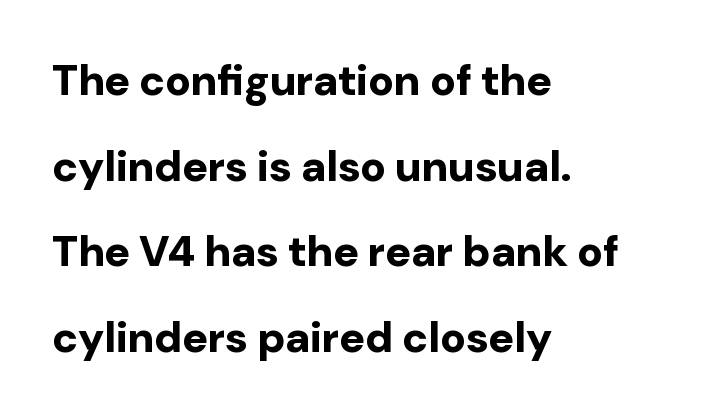
Q: Is the text bold? A: Yes.
Q: Is the text italic (slanted)? A: No, it is upright.
Q: Is the typeface a serif or a sans-serif typeface? A: Sans-serif.
Q: Is the text underlined? A: No.
Q: How is the paragraph aligned? A: Left-aligned.
Q: Is the spacing between letters normal or unusually wide? A: Normal.
Q: Is the spacing between lines tight, normal or loose? A: Loose.
Q: Width (condensed, normal, or wide)? A: Normal.
Q: Stroke contrast? A: Low.
Q: x-height? A: Medium.
Q: Monospaced? A: No.
